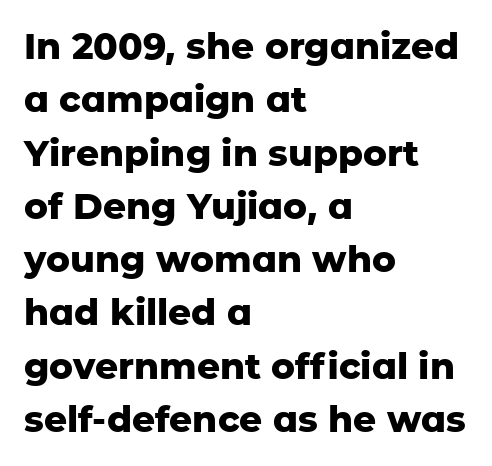
{"serif": "no", "italic": "no", "bold": "yes", "weight": "heavy", "width": "normal", "stroke_contrast": "low", "x_height": "medium", "monospaced": "no", "underline": "no", "align": "left", "line_spacing": "normal", "line_spacing_ratio": 1.48, "letter_spacing": "normal", "letter_spacing_em": 0.0, "glyph_px": 36}
